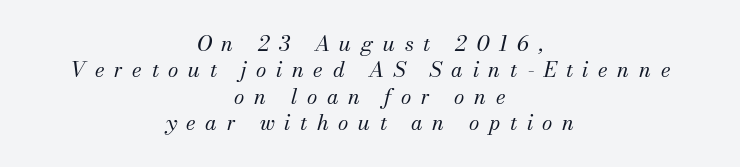
{"italic": "yes", "lean": "right", "slant_degrees": 13, "bold": "no", "underline": "no", "align": "center", "line_spacing": "normal", "line_spacing_ratio": 1.26, "letter_spacing": "wide", "letter_spacing_em": 0.46, "glyph_px": 21}
